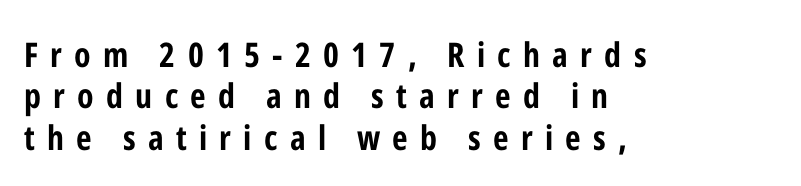
The image shows 34 px bold, condensed sans-serif type, upright; set left-aligned, line spacing 1.22x, unusually wide letter spacing (+0.36 em), not underlined; low stroke contrast and a medium x-height.
